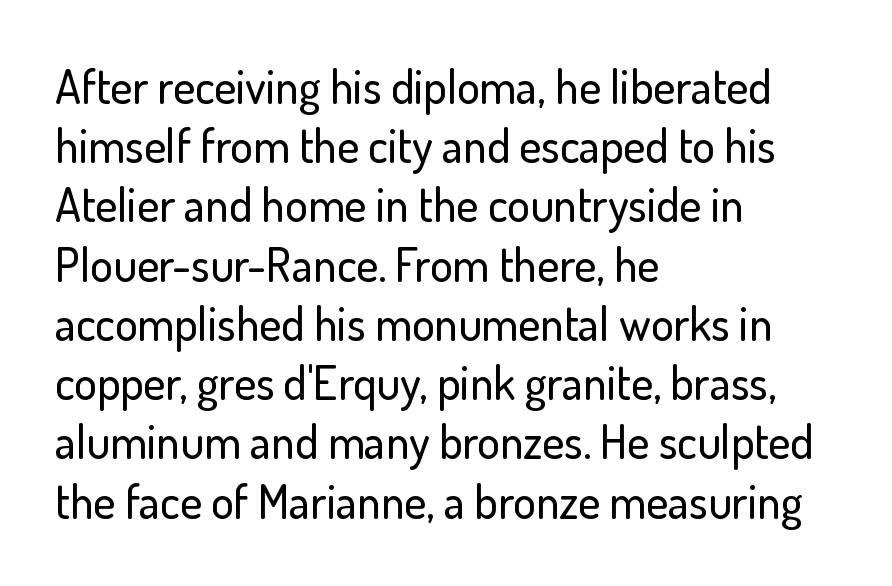
Q: Is the text italic (slanted)? A: No, it is upright.
Q: Is the typeface a serif or a sans-serif typeface? A: Sans-serif.
Q: Is the text underlined? A: No.
Q: How is the paragraph aligned? A: Left-aligned.
Q: Is the spacing between letters normal or unusually wide? A: Normal.
Q: Is the spacing between lines tight, normal or loose? A: Normal.
Q: Width (condensed, normal, or wide)? A: Normal.
Q: Stroke contrast? A: Low.
Q: x-height? A: Small.
Q: Monospaced? A: No.
